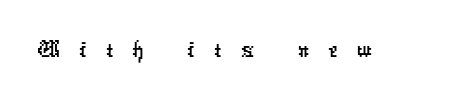
Q: Is the typeface a serif or a sans-serif typeface? A: Sans-serif.
Q: Is the text underlined? A: No.
Q: Is the spacing between letters normal or unusually wide? A: Unusually wide.
Q: Width (condensed, normal, or wide)? A: Condensed.
Q: Stroke contrast? A: Low.
Q: x-height? A: Medium.
Q: Monospaced? A: No.
